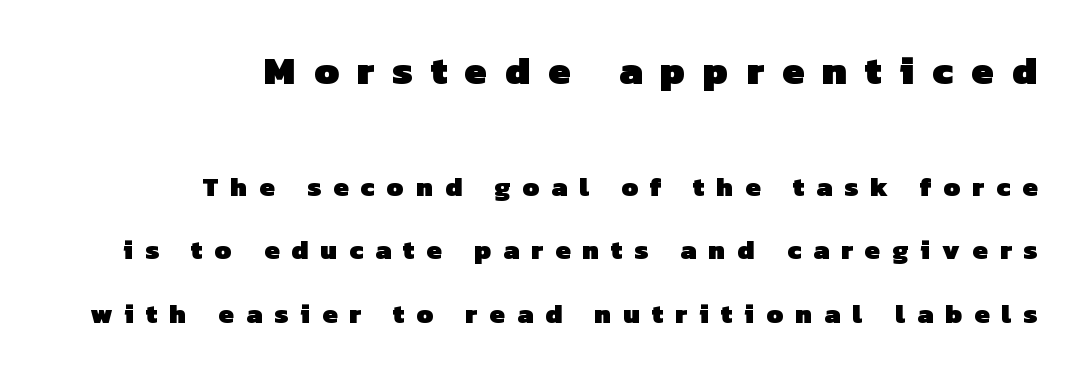
The image shows 40 px heavy sans-serif type; set right-aligned, loose line spacing (2.35x), unusually wide letter spacing (+0.45 em), not underlined; the first (top) block is 1.48x larger; low stroke contrast and a medium x-height.
